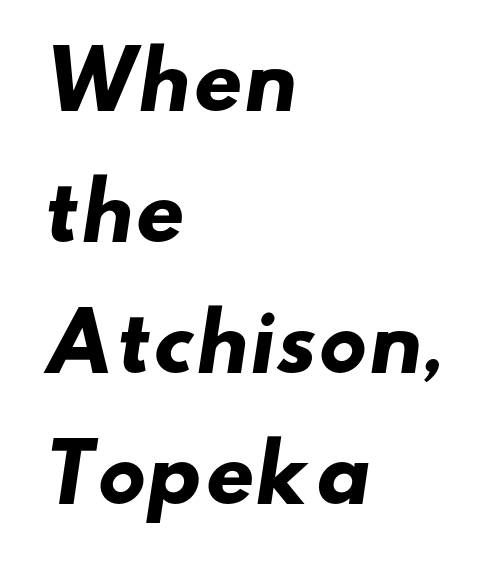
Q: Is the text bold? A: Yes.
Q: Is the typeface a serif or a sans-serif typeface? A: Sans-serif.
Q: Is the text underlined? A: No.
Q: How is the paragraph aligned? A: Left-aligned.
Q: Is the spacing between letters normal or unusually wide? A: Normal.
Q: Is the spacing between lines tight, normal or loose? A: Normal.
Q: Width (condensed, normal, or wide)? A: Wide.
Q: Stroke contrast? A: Low.
Q: x-height? A: Small.
Q: Monospaced? A: No.
